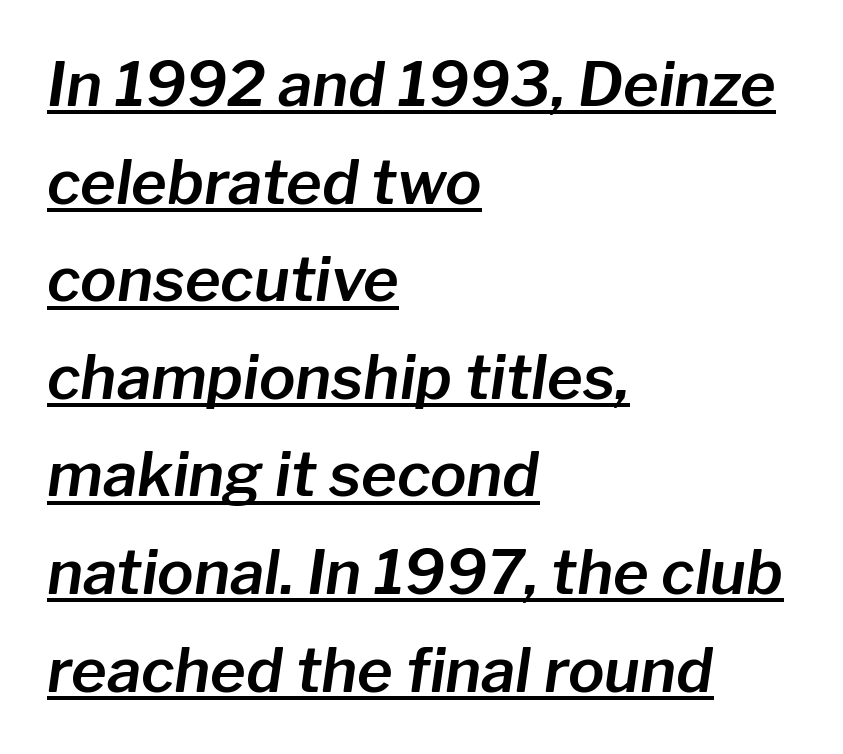
Q: Is the text italic (slanted)? A: Yes, it leans right by about 8 degrees.
Q: Is the text underlined? A: Yes.
Q: How is the paragraph aligned? A: Left-aligned.
Q: Is the spacing between letters normal or unusually wide? A: Normal.
Q: Is the spacing between lines tight, normal or loose? A: Normal.
Q: Width (condensed, normal, or wide)? A: Normal.
Q: Stroke contrast? A: Low.
Q: x-height? A: Medium.
Q: Monospaced? A: No.
